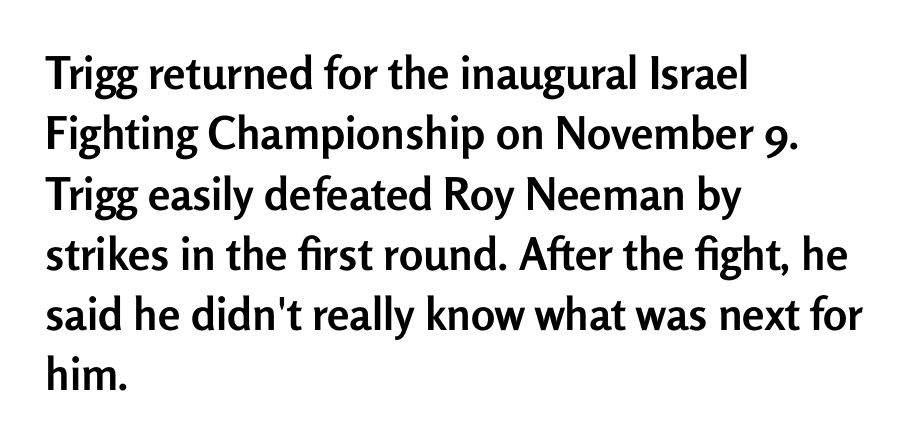
{"serif": "no", "italic": "no", "bold": "yes", "weight": "semibold", "width": "normal", "stroke_contrast": "low", "x_height": "medium", "monospaced": "no", "underline": "no", "align": "left", "line_spacing": "normal", "line_spacing_ratio": 1.34, "letter_spacing": "normal", "letter_spacing_em": 0.0, "glyph_px": 45}
